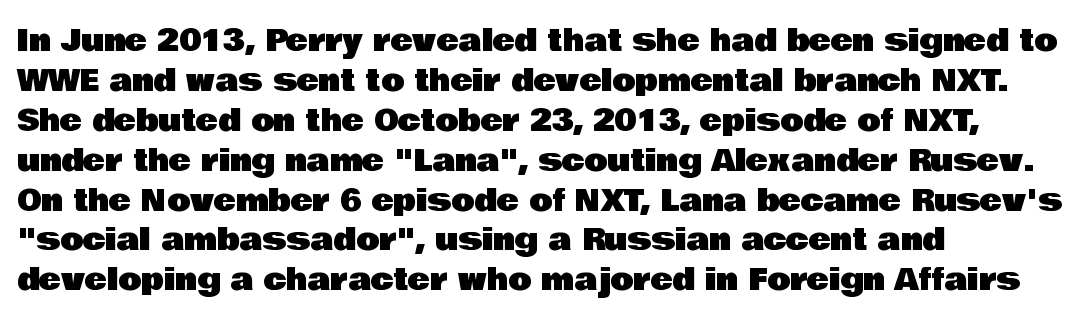
The leading is moderate, giving the passage an even texture. The face used here is proportionally spaced, like ordinary book or web type. Letters rest on an invisible, unmarked baseline. How are the letters spaced? Ordinarily, with no added tracking. The type sits square on the baseline with zero lean.
